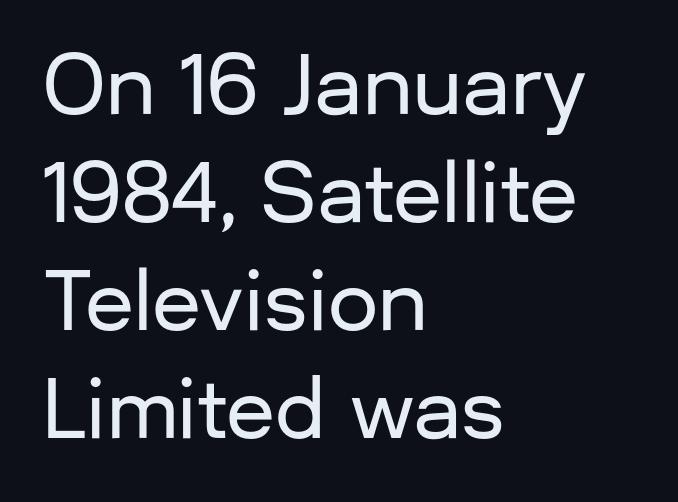
{"serif": "no", "italic": "no", "width": "normal", "stroke_contrast": "low", "x_height": "medium", "monospaced": "no", "underline": "no", "align": "left", "line_spacing": "normal", "line_spacing_ratio": 1.35, "letter_spacing": "normal", "letter_spacing_em": 0.0, "glyph_px": 80}
